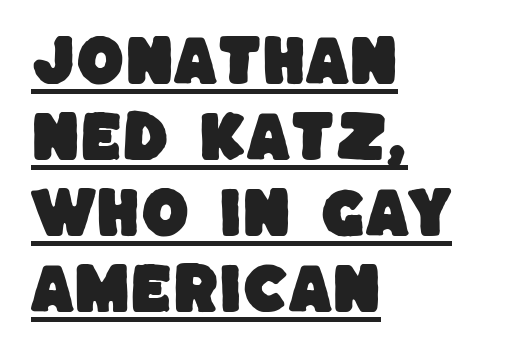
The image shows 55 px sans-serif type; set left-aligned, normal line spacing (1.38x), normal letter spacing, underlined; low stroke contrast and a large x-height.
